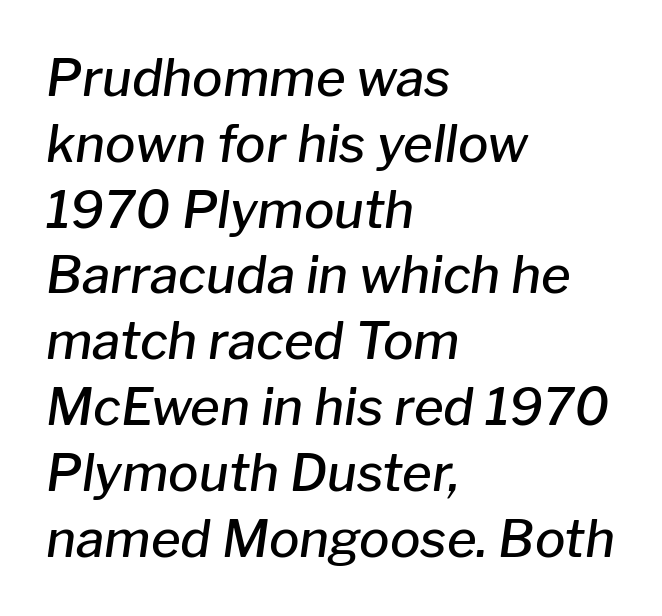
The text carries the slant typical of an italic or oblique font. Anything drawn beneath the words? Only blank space. The sample has been set in demibold, a notch under bold. Proportional: the letters do not fall into vertical columns. If you measured baseline to baseline, you'd find a middling distance.
